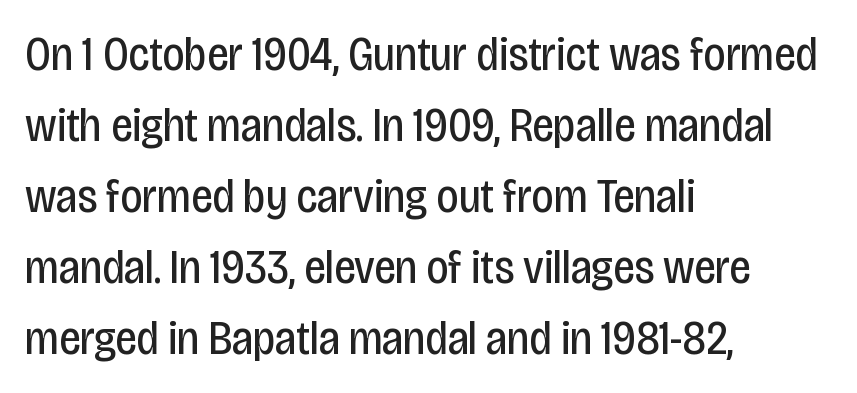
The image shows 48 px regular-weight, condensed sans-serif type, upright; set left-aligned, normal line spacing (1.48x), normal letter spacing, not underlined; low stroke contrast and a large x-height.
